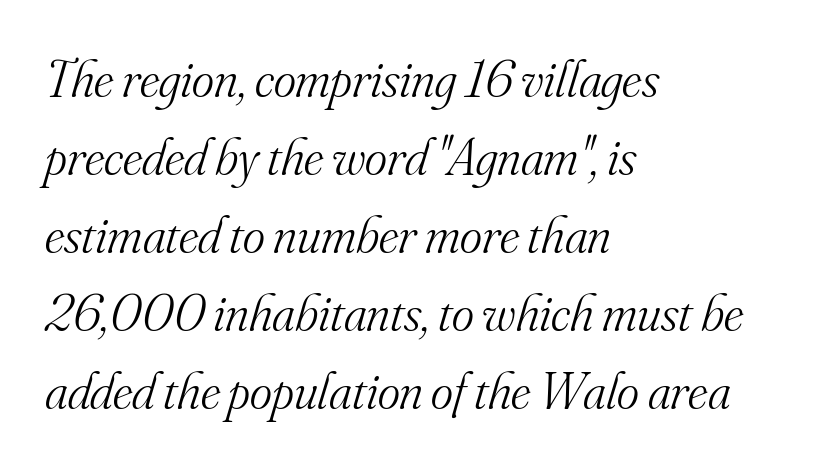
{"serif": "yes", "italic": "yes", "lean": "right", "slant_degrees": 16, "bold": "no", "weight": "light", "width": "normal", "stroke_contrast": "medium", "x_height": "small", "monospaced": "no", "underline": "no", "align": "left", "line_spacing": "normal", "line_spacing_ratio": 1.47, "letter_spacing": "normal", "letter_spacing_em": 0.0, "glyph_px": 53}
